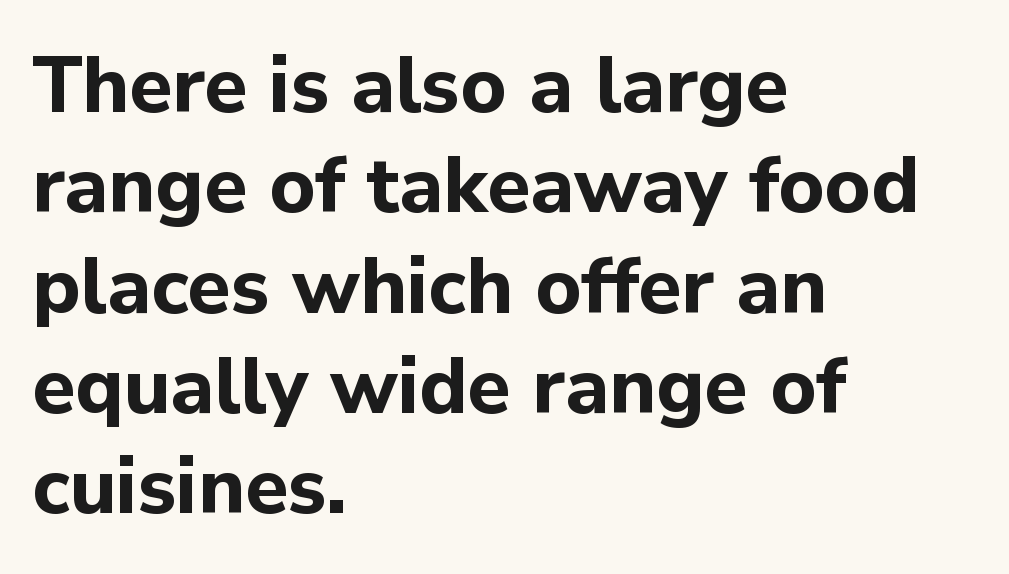
{"serif": "no", "italic": "no", "bold": "yes", "weight": "bold", "width": "normal", "stroke_contrast": "low", "x_height": "medium", "monospaced": "no", "underline": "no", "align": "left", "line_spacing": "normal", "line_spacing_ratio": 1.27, "letter_spacing": "normal", "letter_spacing_em": 0.0, "glyph_px": 79}
